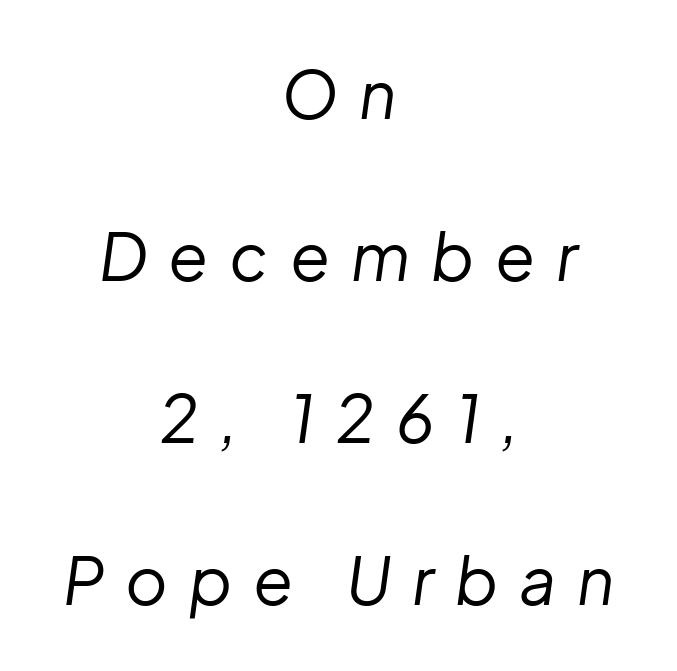
Leading: increased. Slant detected: the letters are inclined. Note the varied advance widths — an 'i' is clearly narrower than an 'm'. Where is the straight margin? There isn't one; the lines are centered. These lines have a slow, spaced-out rhythm from letter to letter. Summary of weight: not heavy and not bold.
